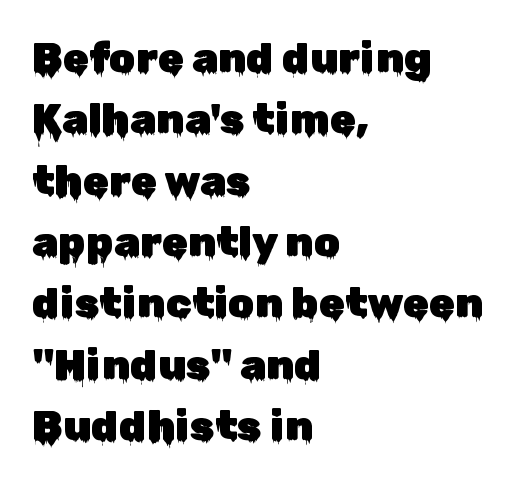
The image shows 42 px sans-serif type, upright; set left-aligned, normal line spacing (1.46x), normal letter spacing, not underlined; low stroke contrast and a medium x-height.
